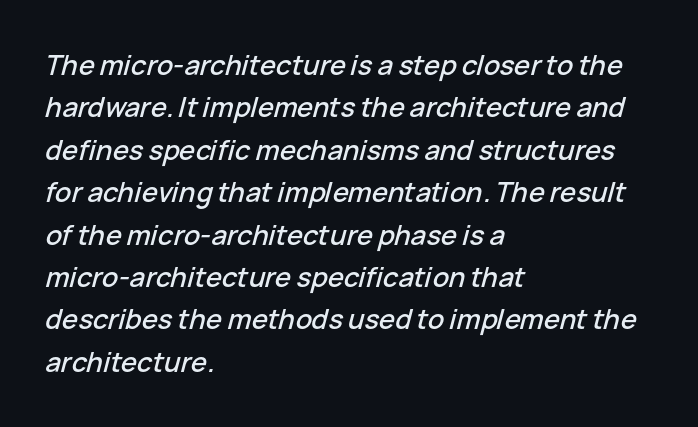
Q: Is the text italic (slanted)? A: Yes, it leans right by about 15 degrees.
Q: Is the text underlined? A: No.
Q: How is the paragraph aligned? A: Left-aligned.
Q: Is the spacing between letters normal or unusually wide? A: Normal.
Q: Is the spacing between lines tight, normal or loose? A: Normal.
